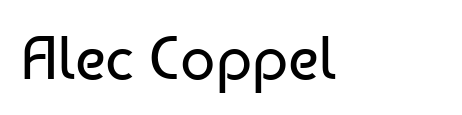
The specimen omits any rule beneath the text block's lines. This is the regular roman posture of the typeface. Glyph-to-glyph distance matches everyday printed text. Unbolded letterforms with no extra heft. Compared with a centered layout, this one pins lines to the left instead.
